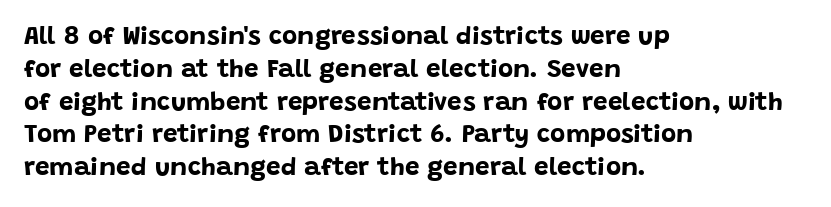
{"italic": "no", "bold": "yes", "underline": "no", "align": "left", "line_spacing": "normal", "line_spacing_ratio": 1.26, "letter_spacing": "normal", "letter_spacing_em": 0.0, "glyph_px": 26}
